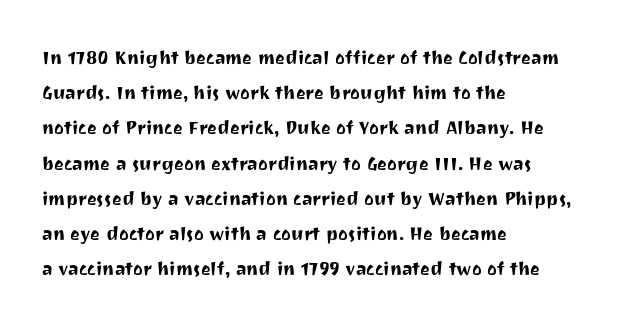
Q: Is the text italic (slanted)? A: No, it is upright.
Q: Is the text underlined? A: No.
Q: How is the paragraph aligned? A: Left-aligned.
Q: Is the spacing between letters normal or unusually wide? A: Normal.
Q: Is the spacing between lines tight, normal or loose? A: Normal.
